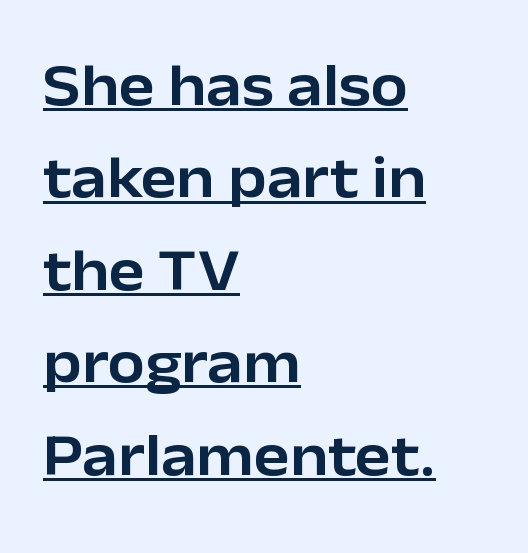
The horizontal fit of the characters is conventional and even. The axis of the letterforms is exactly vertical. All the whitespace from short lines collects on the right. The rendered words wear a rule along their underside.
